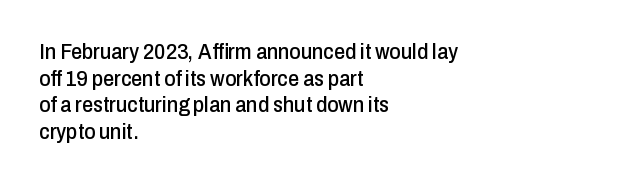
A student would call this left alignment; a typographer would say flush left, rag right. Nobody touched the tracking dial on this one. Tall strokes in this sample are plumb rather than angled. Descenders are the only things crossing below the line.
